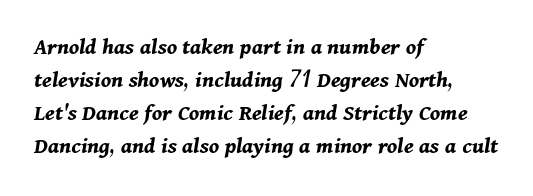
The image shows 24 px bold type, italic (leaning right); set left-aligned, normal line spacing (1.38x), normal letter spacing, not underlined.
